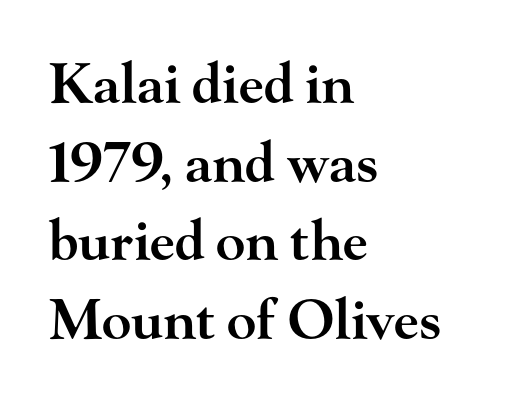
Character widths vary here, with narrow letters taking less room than wide ones. A somewhat darkened texture: the type is semibold rather than bold. Does extra space separate the letters? No, they use regular spacing. Do the letters lean? They stand straight. Compared with a centered layout, this one pins lines to the left instead.
